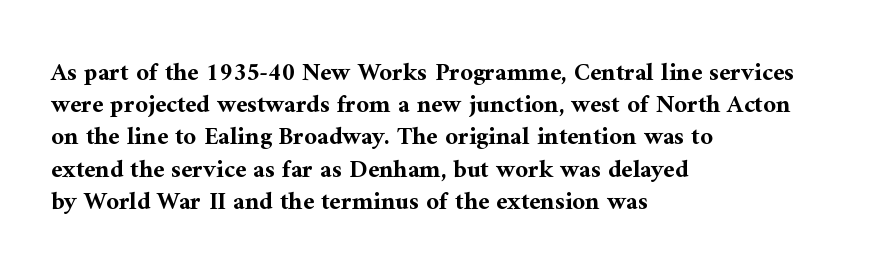
{"italic": "no", "bold": "yes", "underline": "no", "align": "left", "line_spacing": "normal", "line_spacing_ratio": 1.29, "letter_spacing": "normal", "letter_spacing_em": 0.0, "glyph_px": 25}
